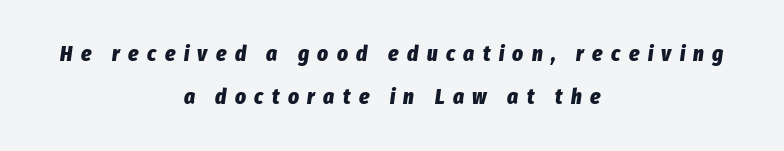
{"italic": "yes", "lean": "right", "slant_degrees": 8, "bold": "yes", "underline": "no", "align": "center", "line_spacing": "loose", "line_spacing_ratio": 2.04, "letter_spacing": "wide", "letter_spacing_em": 0.4, "glyph_px": 21}
